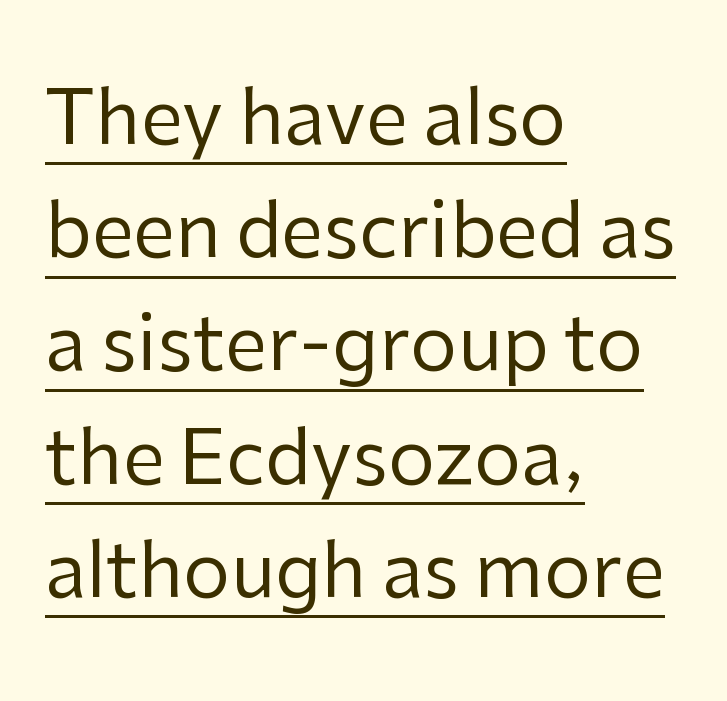
Each word holds together tightly as a unit, with standard inter-letter gaps. A typesetter would label this face a sans. The strokes carry an ordinary text weight at most. Honestly, the row spacing looks completely unremarkable. The paragraph has a hard left edge and a soft right edge.
